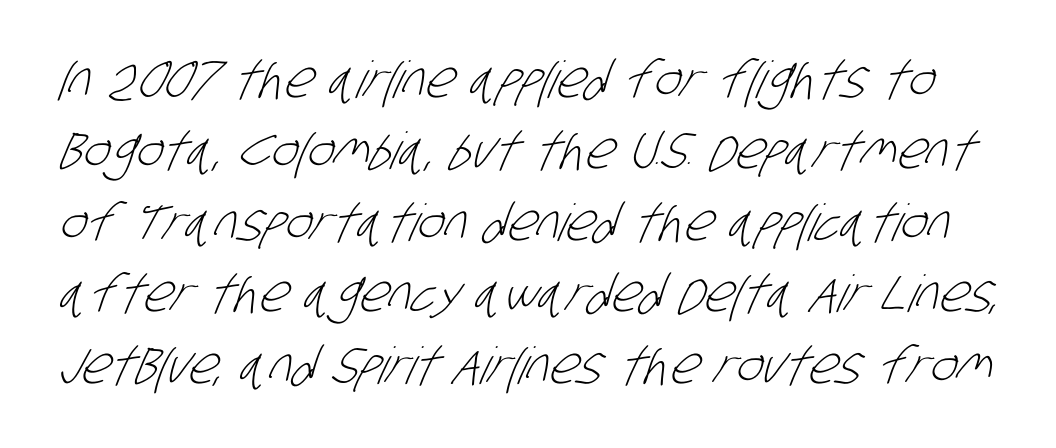
A quiet, ordinary-to-light weight characterises the typeface. The letters advance in unequal steps, a hallmark of proportional type. The horizontal fit of the characters is conventional and even. Is this a sans? Yes — the strokes have no serifs. Underline: absent. Honestly, the row spacing looks completely unremarkable.
